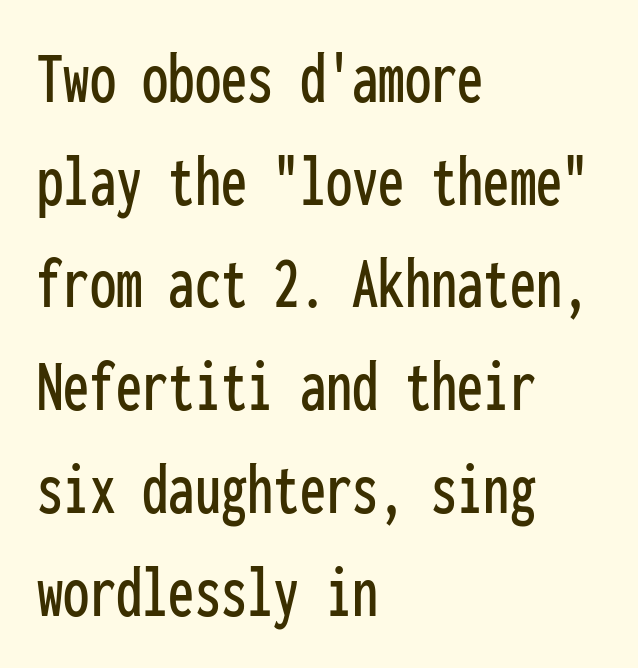
Q: Is the text italic (slanted)? A: No, it is upright.
Q: Is the typeface a serif or a sans-serif typeface? A: Sans-serif.
Q: Is the text underlined? A: No.
Q: How is the paragraph aligned? A: Left-aligned.
Q: Is the spacing between letters normal or unusually wide? A: Normal.
Q: Is the spacing between lines tight, normal or loose? A: Normal.
Q: Width (condensed, normal, or wide)? A: Condensed.
Q: Stroke contrast? A: Low.
Q: x-height? A: Medium.
Q: Monospaced? A: Yes.
